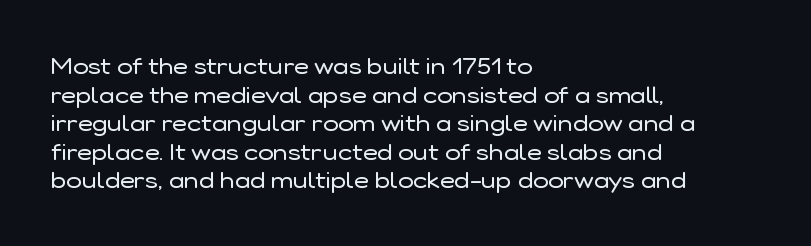
The image shows 23 px text type, upright; set left-aligned, line spacing 1.24x, normal letter spacing, not underlined.
